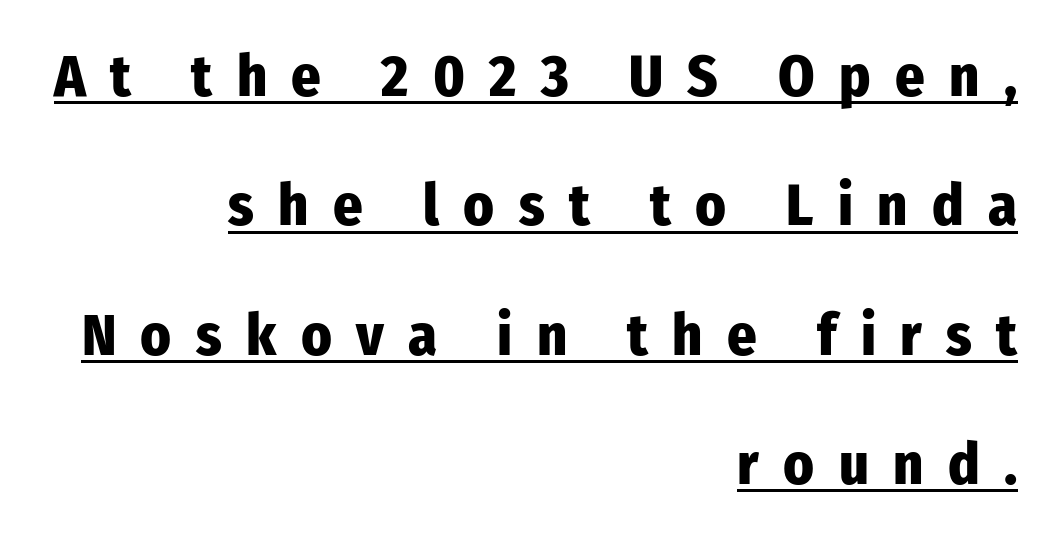
The image shows 58 px heavy, condensed sans-serif type, upright; set right-aligned, loose line spacing (2.23x), unusually wide letter spacing (+0.42 em), underlined; low stroke contrast and a medium x-height.
